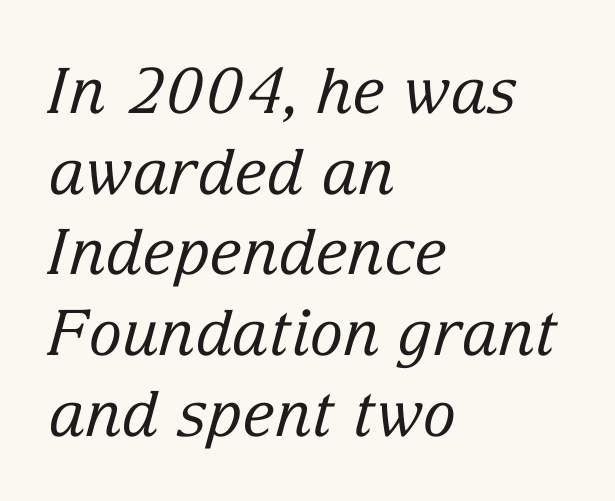
How are the letters spaced? Ordinarily, with no added tracking. Nobody drew a line under any word here. The rendering uses natural spacing where letterforms have individual widths. The face used here is seriffed, in the tradition of book romans.
